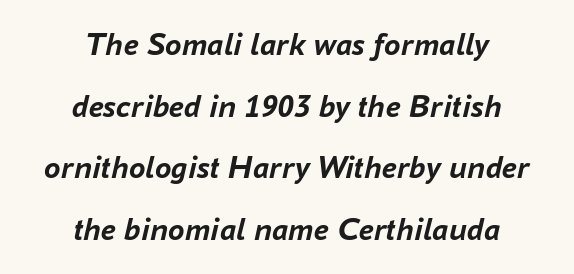
Q: Is the text bold? A: Yes.
Q: Is the text italic (slanted)? A: Yes, it leans right by about 16 degrees.
Q: Is the text underlined? A: No.
Q: How is the paragraph aligned? A: Centered.
Q: Is the spacing between letters normal or unusually wide? A: Normal.
Q: Width (condensed, normal, or wide)? A: Normal.
Q: Stroke contrast? A: Low.
Q: x-height? A: Medium.
Q: Monospaced? A: No.
